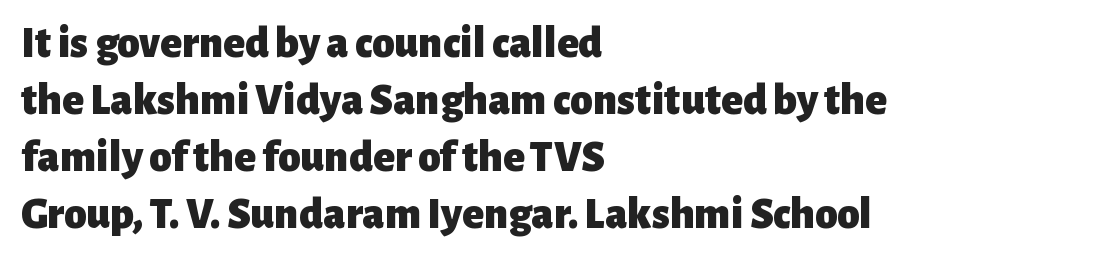
The image shows 45 px heavy sans-serif type, upright; set left-aligned, normal line spacing (1.27x), normal letter spacing, not underlined; low stroke contrast and a medium x-height.
